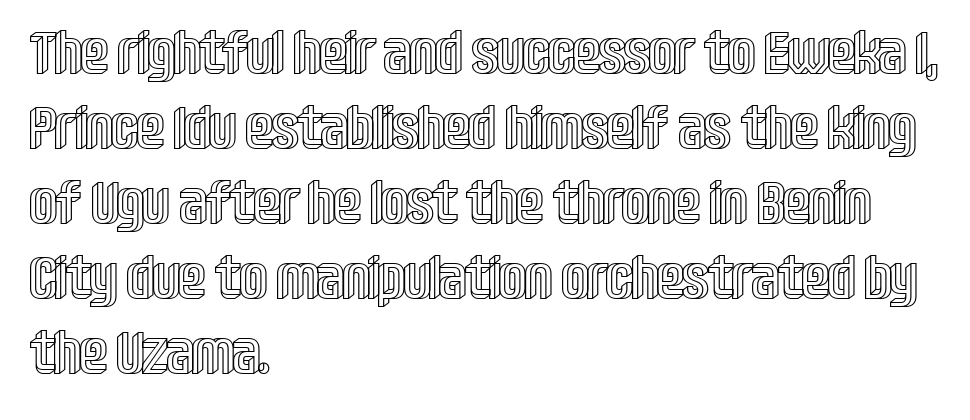
A typesetter would call this proportional, since set widths differ per character. Italic: no, the glyphs are upright roman. One glance says typical: line gaps are just what's usual. Plain, unruled lines of type. Nothing unusual about the tracking: characters are spaced as the font intends.
